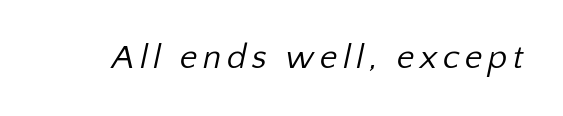
{"serif": "no", "bold": "no", "weight": "regular", "width": "normal", "stroke_contrast": "low", "x_height": "medium", "monospaced": "no", "underline": "no", "glyph_px": 34}
